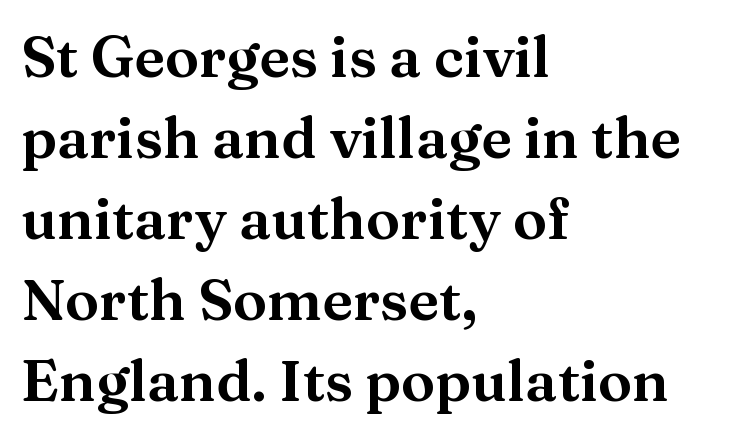
{"serif": "yes", "italic": "no", "width": "wide", "stroke_contrast": "medium", "x_height": "medium", "monospaced": "no", "underline": "no", "align": "left", "line_spacing": "normal", "line_spacing_ratio": 1.42, "letter_spacing": "normal", "letter_spacing_em": 0.0, "glyph_px": 57}
